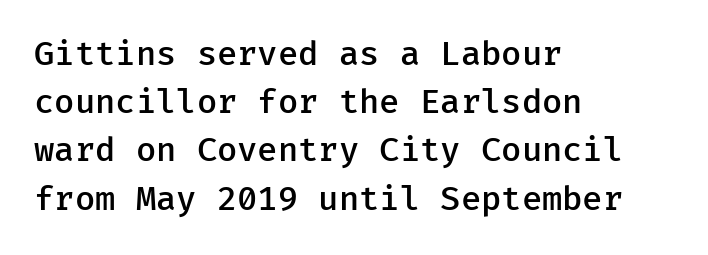
{"serif": "no", "italic": "no", "bold": "semi", "weight": "semibold", "width": "normal", "stroke_contrast": "low", "x_height": "medium", "underline": "no", "align": "left", "line_spacing": "normal", "line_spacing_ratio": 1.46, "letter_spacing": "normal", "letter_spacing_em": 0.0, "glyph_px": 33}
